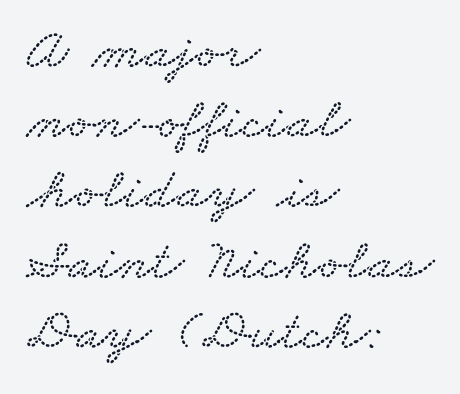
The glyphs are unaccompanied by any horizontal stroke below them. A student would call this left alignment; a typographer would say flush left, rag right. Spacing verdict: proportional, widths tailored to each character. What stands out about the letter spacing? Nothing — it is the standard amount.
